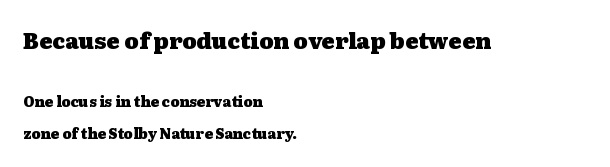
The image shows 22 px bold type, upright; set left-aligned, loose line spacing (2.26x), normal letter spacing, not underlined; the first (top) block is 1.57x larger.
